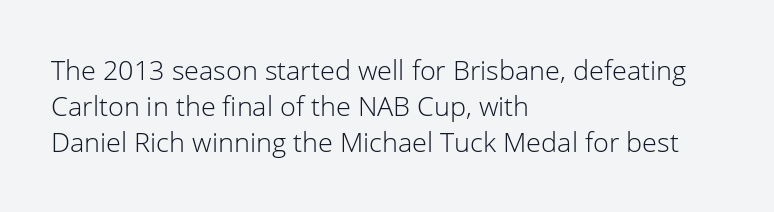
The strokes carry an ordinary text weight at most. Teacher's note: observe the even left margin — that is flush-left alignment. The lines sit at an ordinary, default distance from one another. Does extra space separate the letters? No, they use regular spacing. Posture: vertical. The specimen omits any rule beneath the text block's lines.
